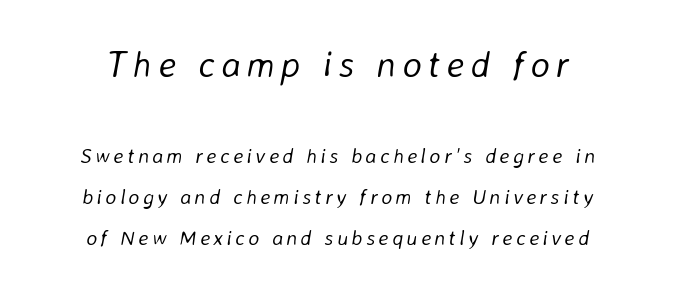
The image shows 37 px light type, italic (leaning right); set centered, loose line spacing (1.96x), not underlined; the first (top) block is 1.76x larger; low stroke contrast and a medium x-height.
